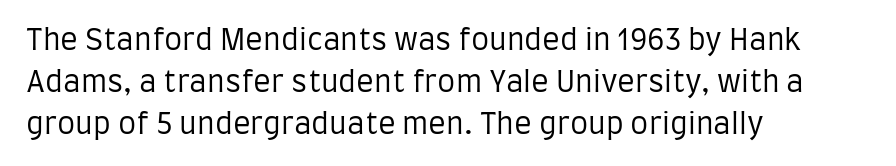
A roman cut, with each character standing at attention. The letterforms sit at book weight or below. I'd call this a sans setting — the letters go barefoot. The specimen omits any rule beneath the text block's lines. What's the leading like? Ordinary, nothing unusual.
